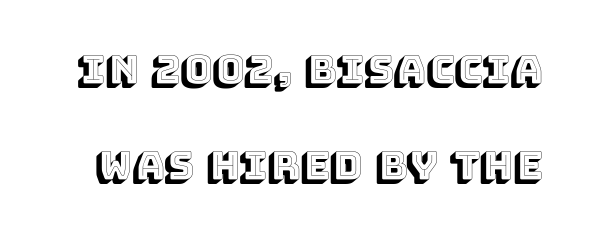
Successive baselines arrive slowly, with a big drop between each. Underline: absent. Each letter keeps its own natural width here, so spacing adapts to shape. The font's upright variant was chosen for this text.
